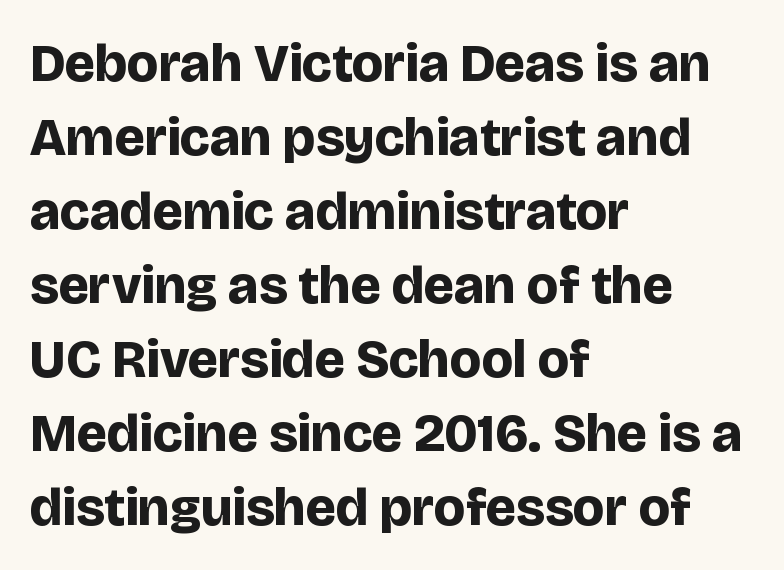
No feet cap the strokes, marking this as sans-serif type. This sample uses plain, unmodified letter spacing. Italic: no, the glyphs are upright roman. The strip under each line holds only bare page. The strokes are fattened all the way to bold.
